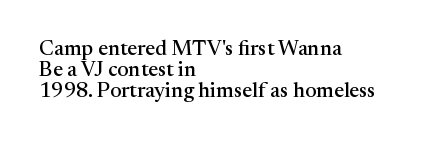
The image shows 21 px text type, upright; set left-aligned, tight line spacing (1.0x), normal letter spacing, not underlined.
